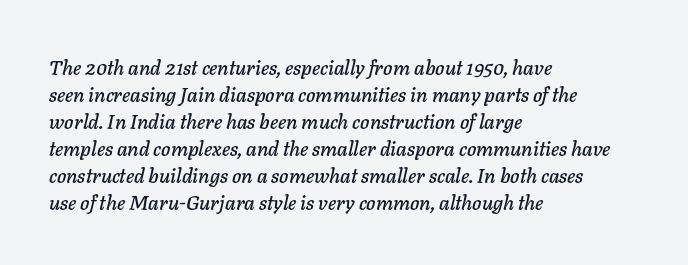
Compared with a centered layout, this one pins lines to the left instead. The horizontal fit of the characters is conventional and even. Check the space under the baseline: it is left empty. Each new line begins a customary step beneath the previous one. These lines were composed using italics.
